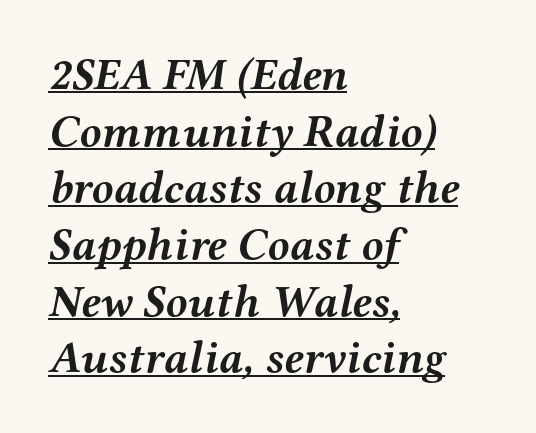
Compared with typical body copy, the letter spacing here is the same. In terms of posture, this sample is oblique. Descenders here cross a horizontal rule under the line. These words are printed bold, with thick strokes throughout. Does the copy run flush right? No — it runs flush left.
